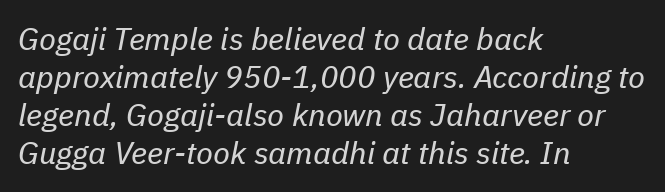
These glyphs show unthickened strokes, regular width or finer. The tracking reads as untouched default to a designer's eye. Note the varied advance widths — an 'i' is clearly narrower than an 'm'. Designer's note — italics engaged. The rendering anchors every line to the left-hand side. Each row of text sits above clean, open space.
